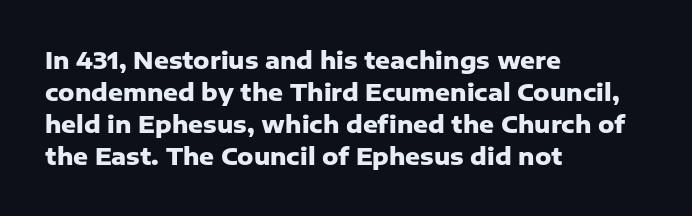
The image shows 23 px bold type, upright; set left-aligned, normal line spacing (1.39x), normal letter spacing, not underlined.
